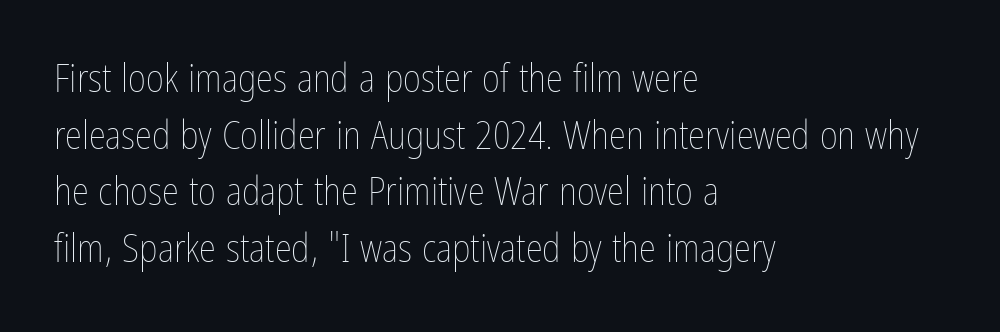
These lines sit exactly where default settings would place them. Line starts are locked; line ends wander. Ordinary non-slanted type is in use. Note the varied advance widths — an 'i' is clearly narrower than an 'm'. The rendering keeps characters at their native spacing.
